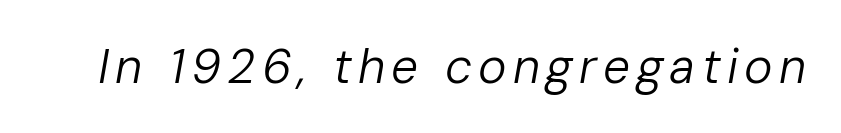
Q: Is the text bold? A: No.
Q: Is the text italic (slanted)? A: Yes, it leans right by about 10 degrees.
Q: Is the text underlined? A: No.
Q: Width (condensed, normal, or wide)? A: Normal.
Q: Stroke contrast? A: Low.
Q: x-height? A: Medium.
Q: Monospaced? A: No.
